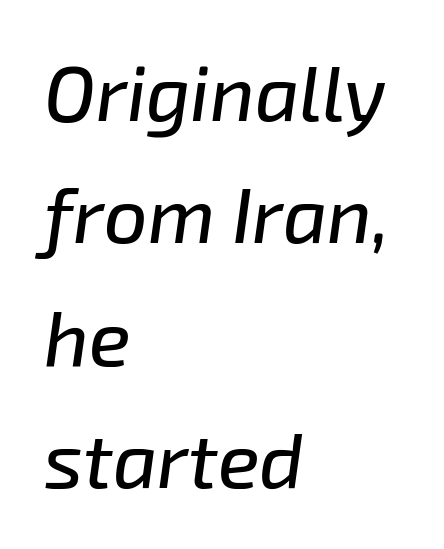
Honestly, there is no underline to notice here at all. In terms of leading, this rendering sits right in the middle. Spacing verdict: proportional, widths tailored to each character. This sample is left-justified, so line endings fall wherever the words run out. When letters slant like this, we call the style italic. The rendering keeps characters at their native spacing.
